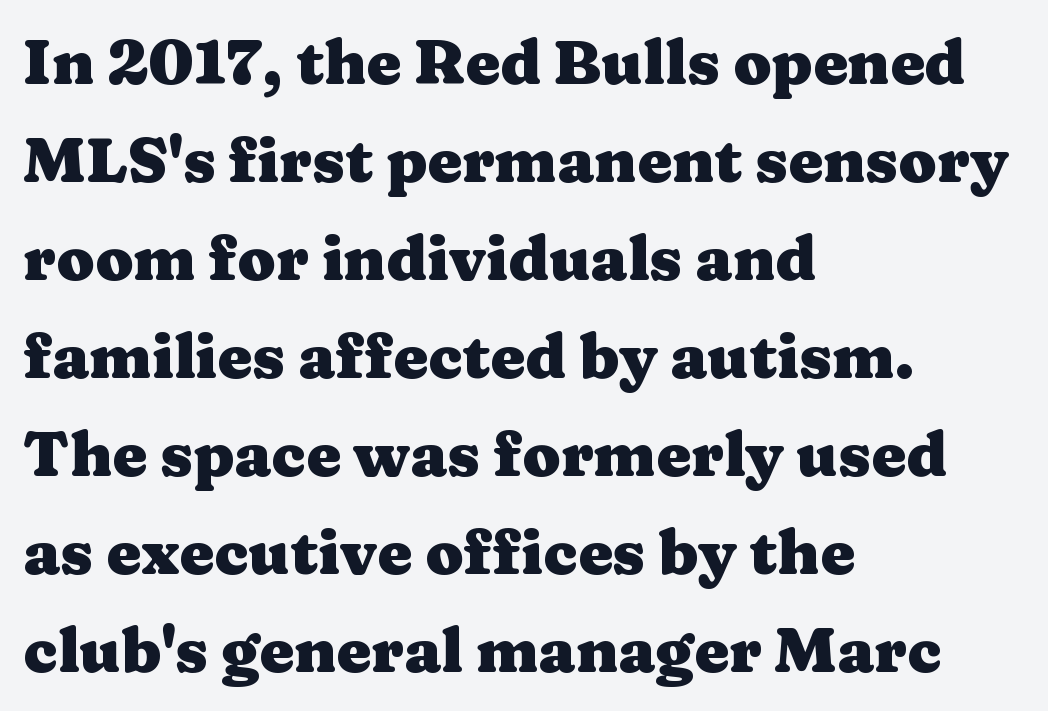
{"serif": "yes", "italic": "no", "bold": "yes", "weight": "heavy", "width": "wide", "stroke_contrast": "medium", "x_height": "medium", "monospaced": "no", "underline": "no", "align": "left", "line_spacing": "normal", "line_spacing_ratio": 1.58, "letter_spacing": "normal", "letter_spacing_em": 0.0, "glyph_px": 62}
